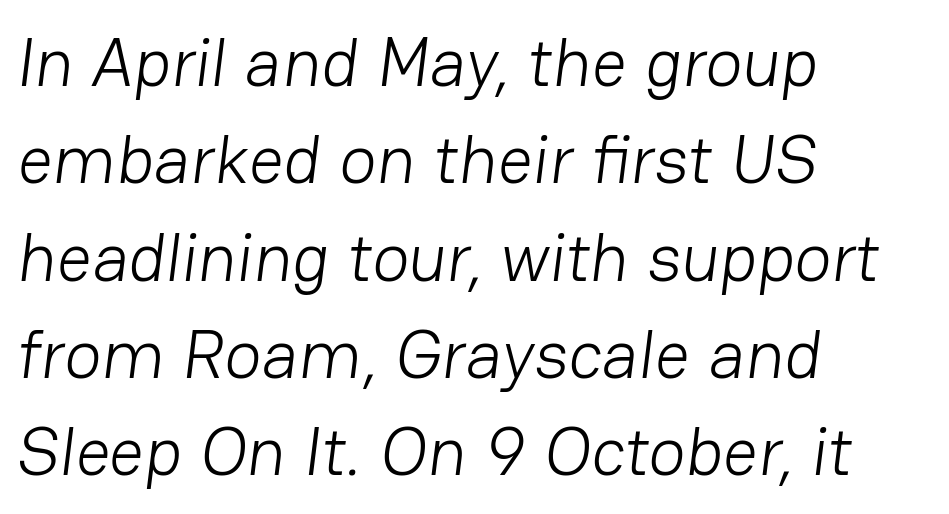
Type without underlining. Regarding serifs, this sample does without them. The letters look calm and open, with moderate or lighter stems. Line beginnings align vertically; line endings do not. The tracking reads as untouched default to a designer's eye.
